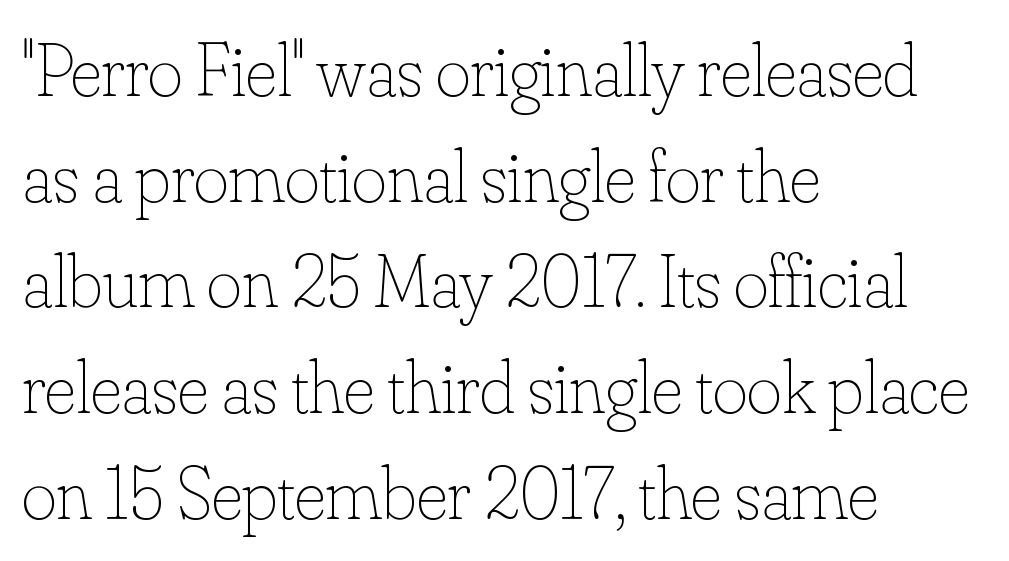
The image shows 75 px thin type, upright; set left-aligned, normal line spacing (1.41x), normal letter spacing, not underlined; low stroke contrast and a small x-height.
